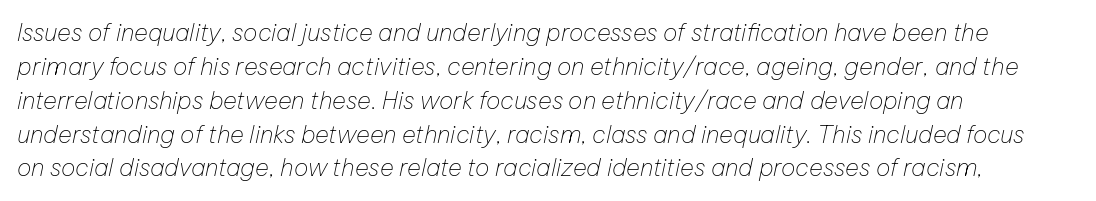
{"italic": "yes", "lean": "right", "slant_degrees": 12, "bold": "no", "underline": "no", "align": "left", "line_spacing": "normal", "line_spacing_ratio": 1.41, "letter_spacing": "normal", "letter_spacing_em": 0.0, "glyph_px": 24}
